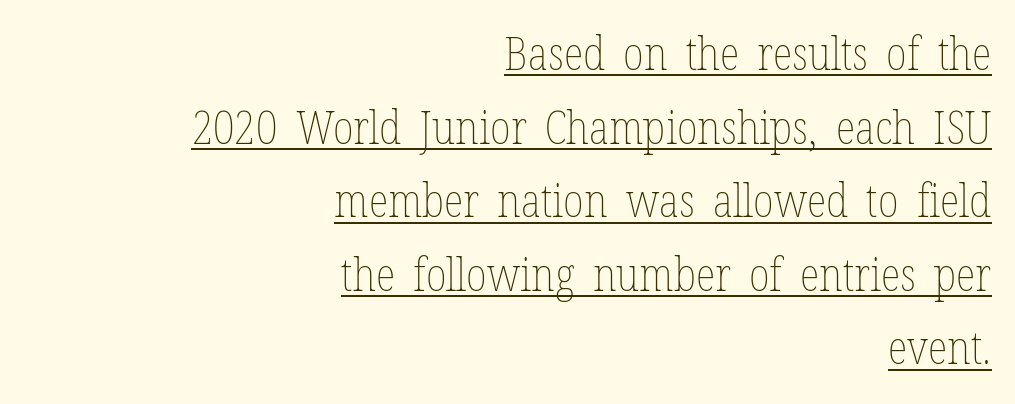
These lines were composed using upright roman letters. The weight would be labelled regular, book, light, or lighter still. Underlining? Definitely there. The lines are quadded right. What's the leading like? Ordinary, nothing unusual.
